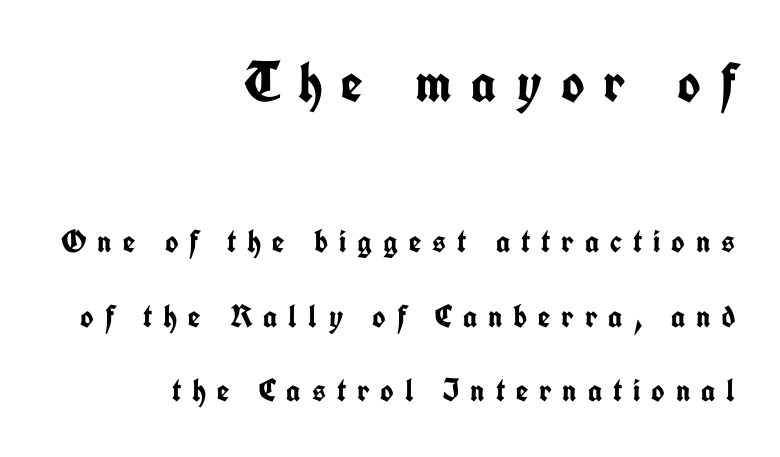
The image shows 56 px semibold, condensed sans-serif type, upright; set right-aligned, loose line spacing (2.33x), unusually wide letter spacing (+0.34 em), not underlined; the first (top) block is 1.75x larger; low stroke contrast and a medium x-height.
